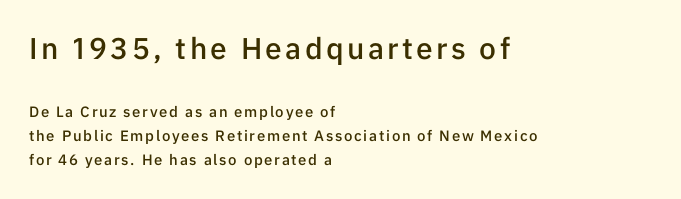
{"serif": "no", "italic": "no", "bold": "semi", "weight": "semibold", "width": "normal", "stroke_contrast": "low", "x_height": "medium", "monospaced": "no", "underline": "no", "align": "left", "line_spacing": "normal", "line_spacing_ratio": 1.62, "larger_block": "first", "size_ratio": 2.0, "glyph_px": 30}
